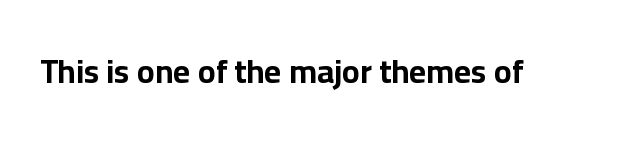
Q: Is the text bold? A: Yes.
Q: Is the text italic (slanted)? A: No, it is upright.
Q: Is the typeface a serif or a sans-serif typeface? A: Sans-serif.
Q: Is the text underlined? A: No.
Q: Is the spacing between letters normal or unusually wide? A: Normal.
Q: Width (condensed, normal, or wide)? A: Normal.
Q: Stroke contrast? A: Low.
Q: x-height? A: Medium.
Q: Monospaced? A: No.
